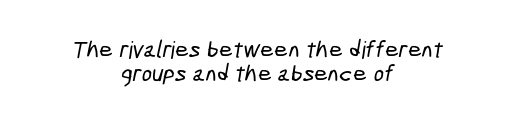
{"underline": "no", "align": "center", "line_spacing": "tight", "line_spacing_ratio": 0.99, "letter_spacing": "normal", "letter_spacing_em": 0.0, "glyph_px": 24}
